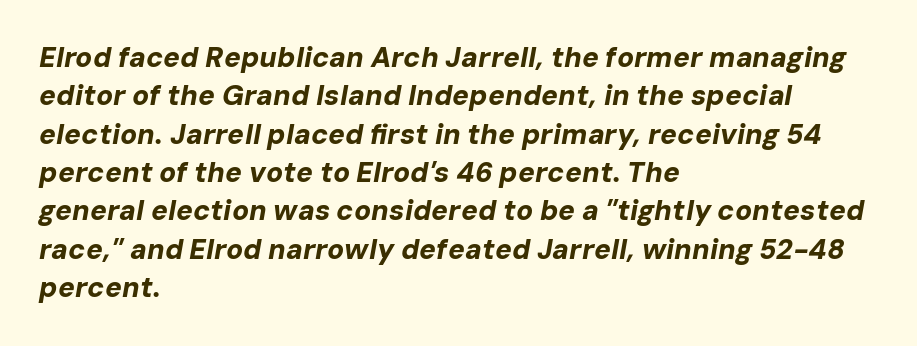
Q: Is the text bold? A: Yes.
Q: Is the text italic (slanted)? A: Yes, it leans right by about 10 degrees.
Q: Is the text underlined? A: No.
Q: How is the paragraph aligned? A: Left-aligned.
Q: Is the spacing between letters normal or unusually wide? A: Normal.
Q: Is the spacing between lines tight, normal or loose? A: Normal.
Q: Width (condensed, normal, or wide)? A: Normal.
Q: Stroke contrast? A: Low.
Q: x-height? A: Medium.
Q: Monospaced? A: No.
